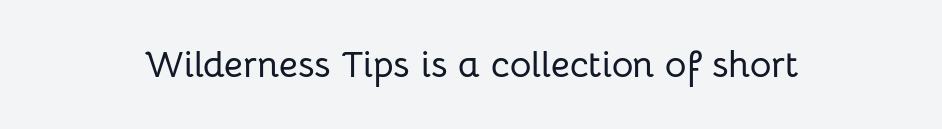
The image shows 37 px sans-serif type, upright; set normal letter spacing, not underlined; low stroke contrast and a medium x-height.
